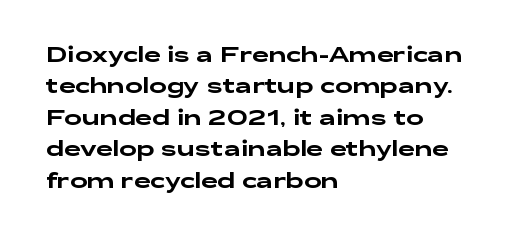
Q: Is the text italic (slanted)? A: No, it is upright.
Q: Is the text underlined? A: No.
Q: How is the paragraph aligned? A: Left-aligned.
Q: Is the spacing between letters normal or unusually wide? A: Normal.
Q: Is the spacing between lines tight, normal or loose? A: Normal.
